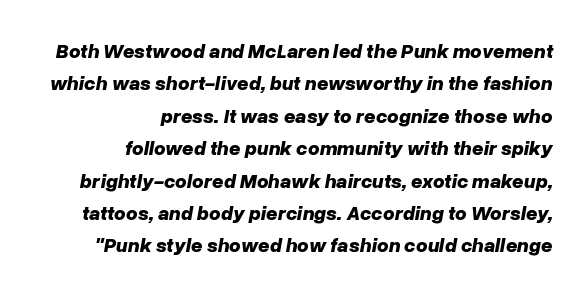
The image shows 20 px bold type, italic (leaning right); set right-aligned, normal line spacing (1.62x), normal letter spacing, not underlined.
